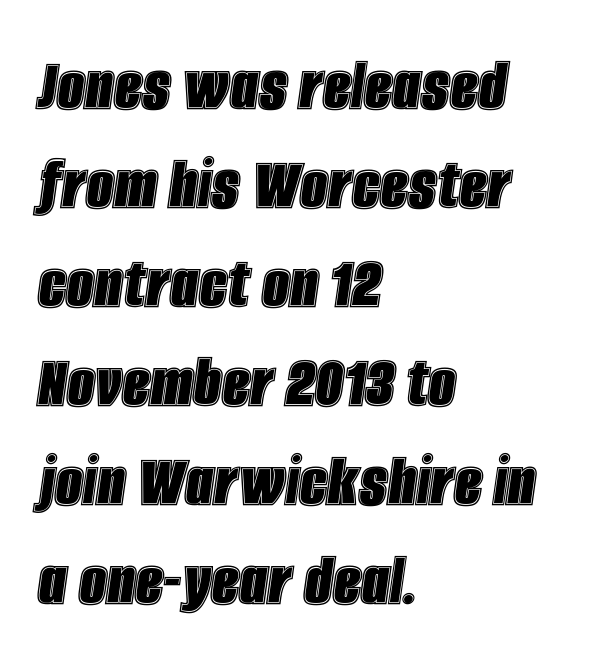
The image shows 78 px condensed type, italic (leaning right); set left-aligned, normal line spacing (1.27x), normal letter spacing, not underlined; a large x-height.
